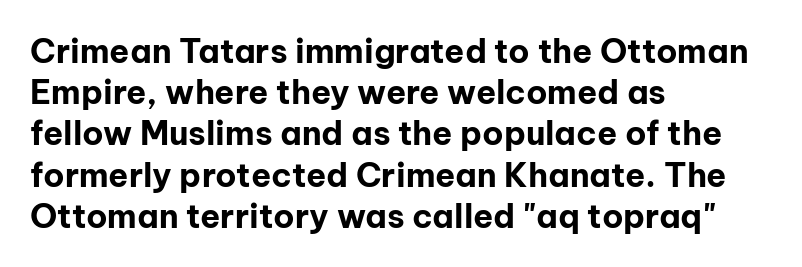
If you measured baseline to baseline, you'd find a middling distance. Each glyph is drawn with heavy, bold strokes. Varying glyph widths throughout — classic text-font behaviour. Leftover space on each line is placed entirely after the last word. Designer's note — italics off, roman on. Rule under the text: the space is simply empty.
